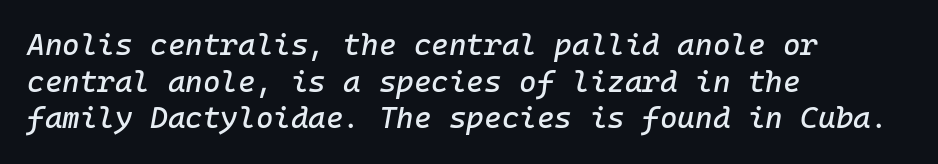
{"italic": "yes", "lean": "right", "slant_degrees": 10, "width": "normal", "stroke_contrast": "low", "x_height": "medium", "monospaced": "yes", "underline": "no", "align": "left", "line_spacing_ratio": 1.22, "letter_spacing": "normal", "letter_spacing_em": 0.0, "glyph_px": 30}
